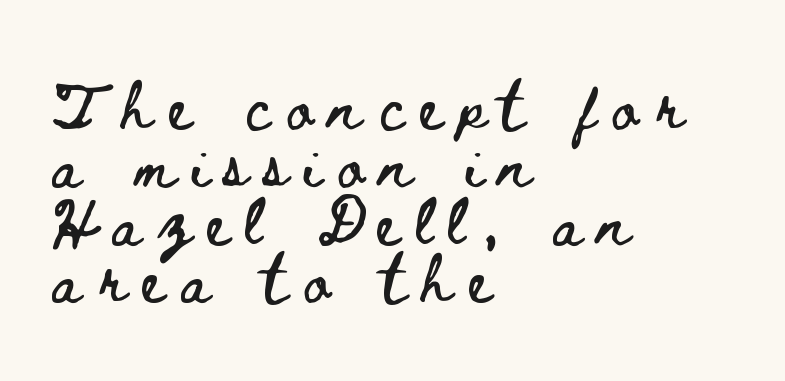
The image shows 47 px wide type; set left-aligned, line spacing 1.23x, unusually wide letter spacing (+0.35 em), not underlined; low stroke contrast and a small x-height.
